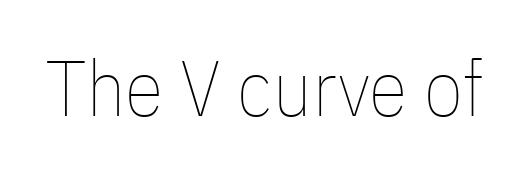
Q: Is the text bold? A: No.
Q: Is the text italic (slanted)? A: No, it is upright.
Q: Is the text underlined? A: No.
Q: Is the spacing between letters normal or unusually wide? A: Normal.
Q: Width (condensed, normal, or wide)? A: Condensed.
Q: Stroke contrast? A: Low.
Q: x-height? A: Medium.
Q: Monospaced? A: No.
